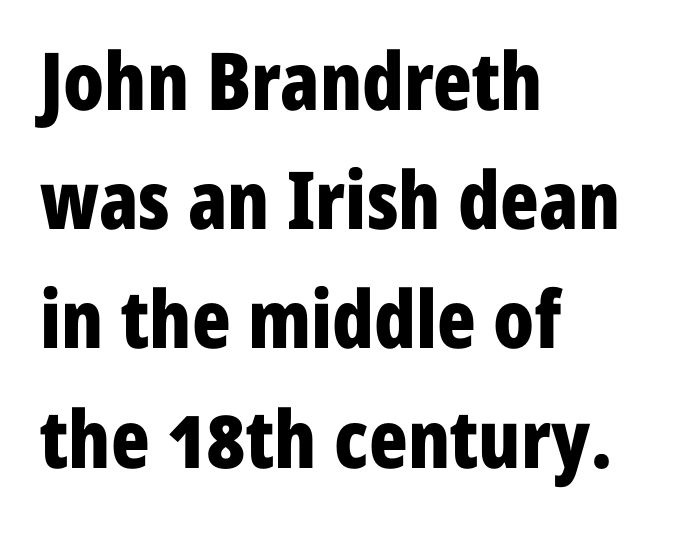
The lines sit at an ordinary, default distance from one another. Note: no serifs on the glyphs. Does the lettering tilt? It doesn't — this is upright. The string is rendered with underlining switched off. The text block is weighted toward the left margin, trailing off unevenly rightward.
